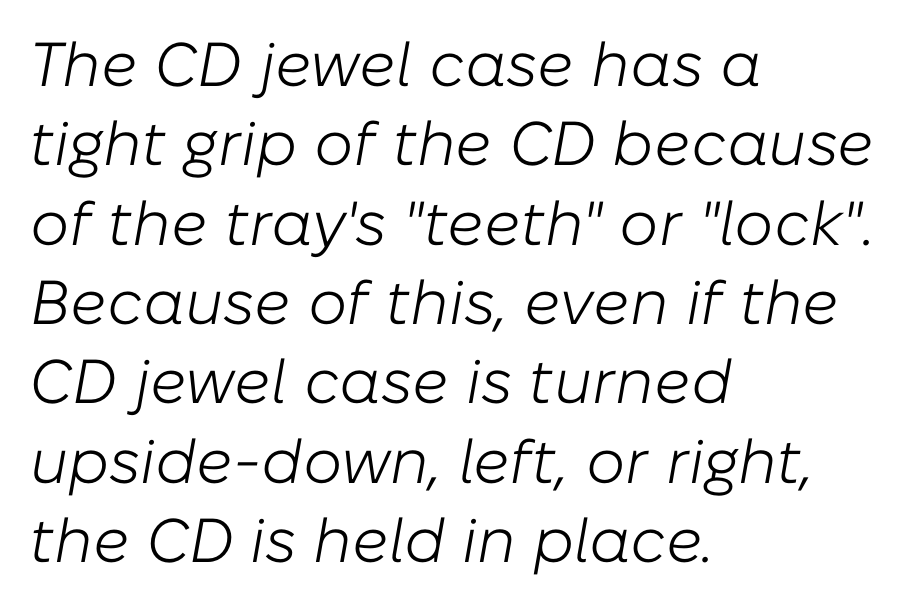
The image shows 62 px light type, italic (leaning right); set left-aligned, normal line spacing (1.28x), normal letter spacing, not underlined; low stroke contrast and a medium x-height.
